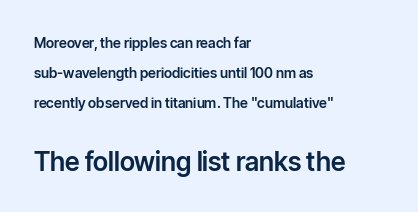
The image shows 26 px text type, upright; set left-aligned, loose line spacing (2.14x), normal letter spacing, not underlined; the second (bottom) block is 1.86x larger.
